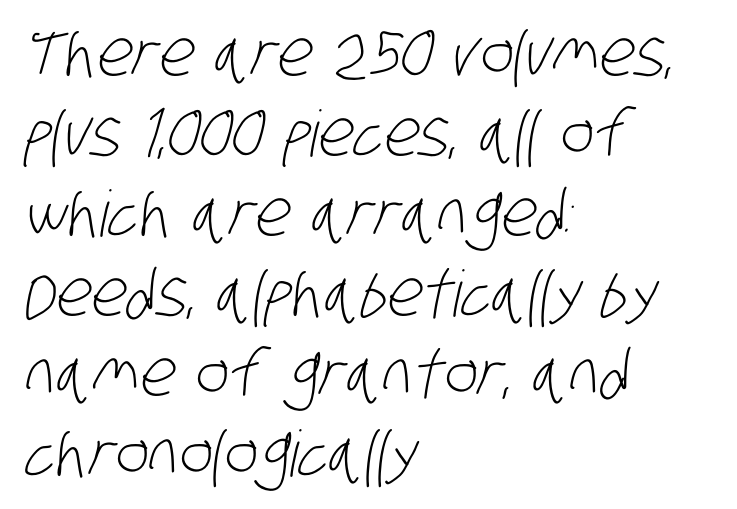
Q: Is the text bold? A: No.
Q: Is the typeface a serif or a sans-serif typeface? A: Sans-serif.
Q: Is the text underlined? A: No.
Q: How is the paragraph aligned? A: Left-aligned.
Q: Is the spacing between letters normal or unusually wide? A: Normal.
Q: Is the spacing between lines tight, normal or loose? A: Normal.
Q: Width (condensed, normal, or wide)? A: Condensed.
Q: Stroke contrast? A: Low.
Q: x-height? A: Large.
Q: Monospaced? A: No.
